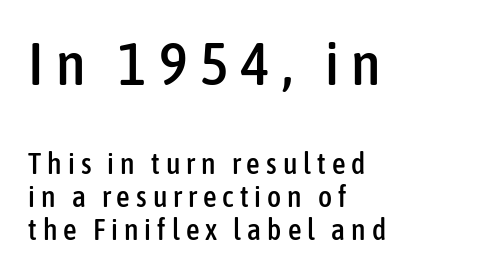
The image shows 61 px condensed sans-serif type, upright; set left-aligned, tight line spacing (1.11x), unusually wide letter spacing (+0.2 em), not underlined; the first (top) block is 2.03x larger; low stroke contrast and a medium x-height.
